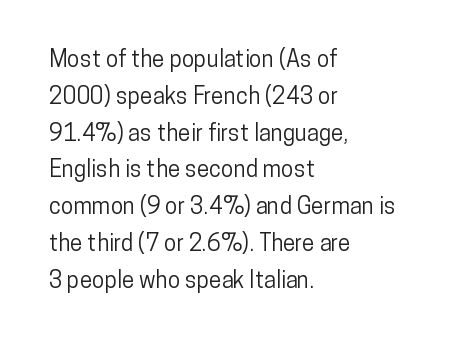
The image shows 23 px text type, upright; set left-aligned, normal line spacing (1.6x), normal letter spacing, not underlined.
